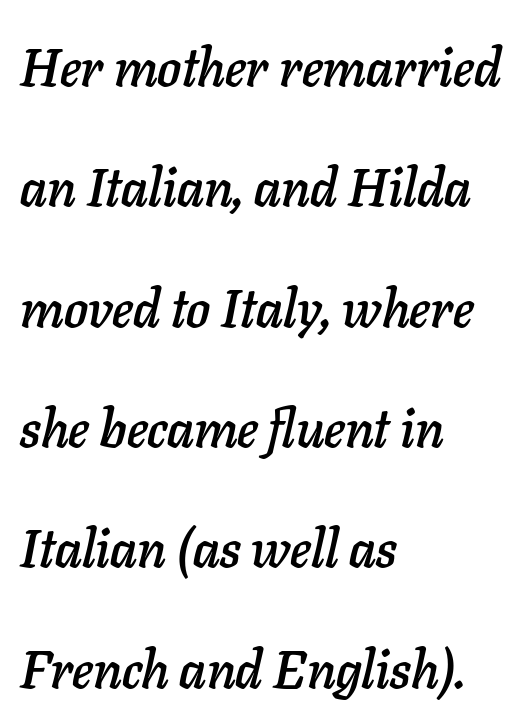
How are the letters spaced? Ordinarily, with no added tracking. These lines are set flush left with a ragged right edge. The strip under each line holds only bare page. The rendering uses natural spacing where letterforms have individual widths.
